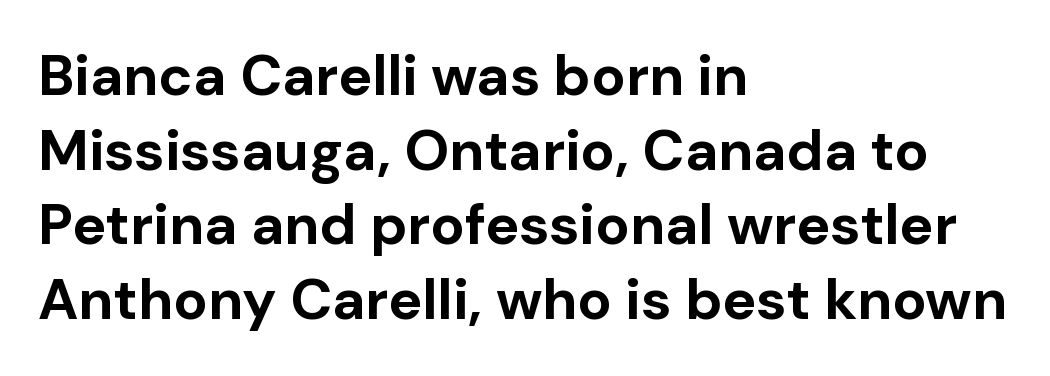
Stroke thickness is high; the sample reads as a true bold. The rendering shows plain stroke endings on the letterforms — a sans-serif design. Is the letter spacing exaggerated? No — it looks like the ordinary default. Left-aligned paragraph, ragged on the right. The letters advance in unequal steps, a hallmark of proportional type. The leading is moderate, giving the passage an even texture.
